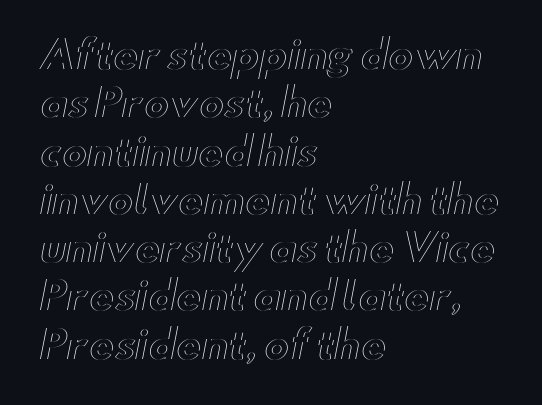
{"width": "wide", "x_height": "small", "monospaced": "no", "underline": "no", "align": "left", "line_spacing": "normal", "line_spacing_ratio": 1.27, "letter_spacing": "normal", "letter_spacing_em": 0.0, "glyph_px": 38}
